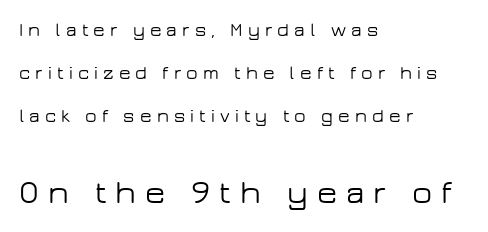
The image shows 33 px wide sans-serif type, upright; set left-aligned, loose line spacing (2.26x), unusually wide letter spacing (+0.27 em), not underlined; the second (bottom) block is 1.74x larger; low stroke contrast and a medium x-height.
